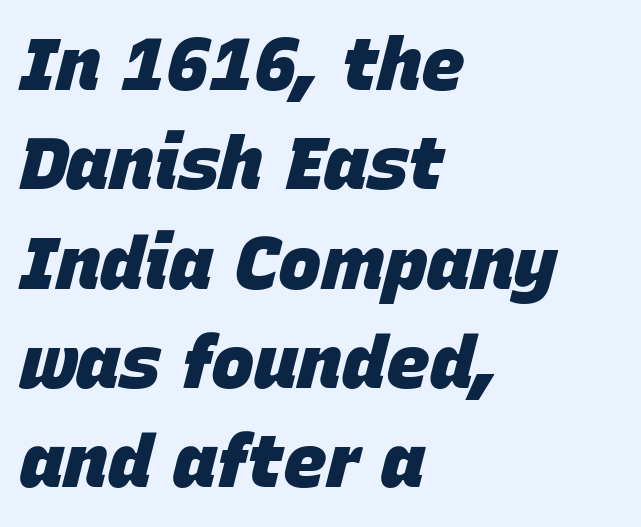
Does extra space separate the letters? No, they use regular spacing. The characters look thick and weighty, a clear bold. Visually the block forms a straight wall on the left and a jagged coastline on the right. This sample has the flowing, uneven cadence of proportional lettering.
